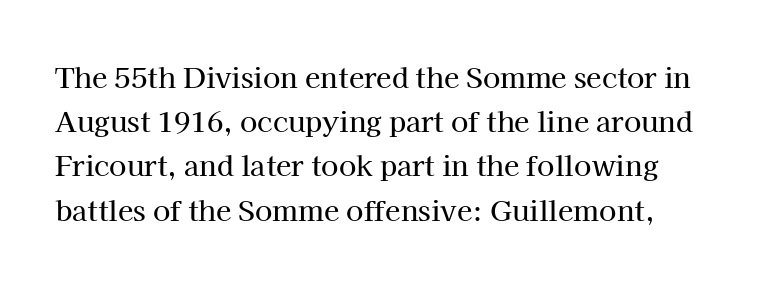
{"serif": "yes", "italic": "no", "width": "normal", "stroke_contrast": "high", "x_height": "medium", "monospaced": "no", "underline": "no", "line_spacing": "normal", "line_spacing_ratio": 1.58, "letter_spacing": "normal", "letter_spacing_em": 0.0, "glyph_px": 28}
